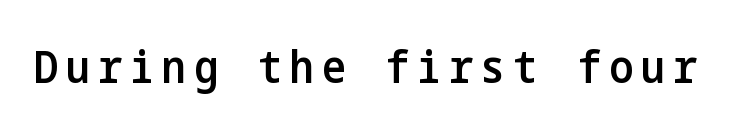
Has an underline been added? It has not. The font is running at a semibold setting, under full bold. The glyphs in this specimen are sans serif. Posture: upright roman.
